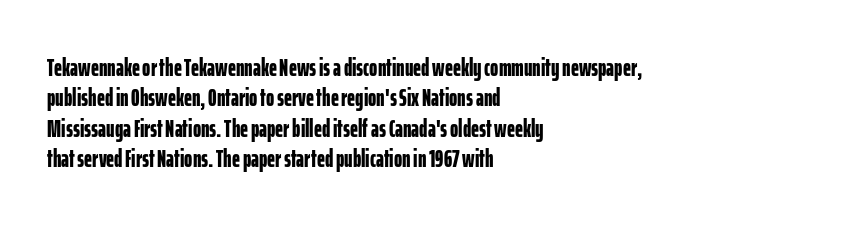
The image shows 25 px bold type, upright; set left-aligned, line spacing 1.22x, normal letter spacing, not underlined.
